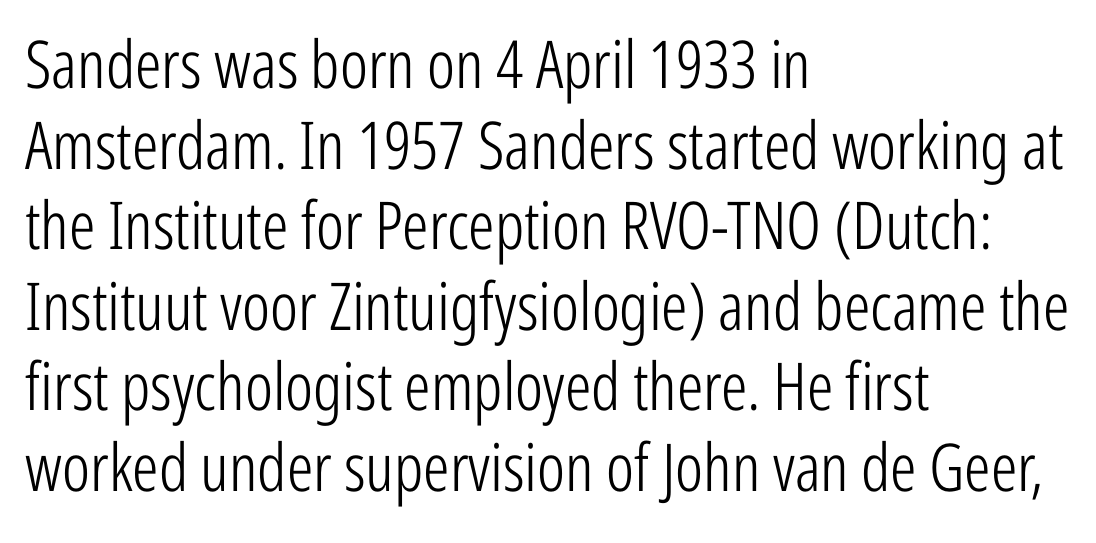
Q: Is the text bold? A: No.
Q: Is the text italic (slanted)? A: No, it is upright.
Q: Is the typeface a serif or a sans-serif typeface? A: Sans-serif.
Q: Is the text underlined? A: No.
Q: How is the paragraph aligned? A: Left-aligned.
Q: Is the spacing between letters normal or unusually wide? A: Normal.
Q: Width (condensed, normal, or wide)? A: Condensed.
Q: Stroke contrast? A: Low.
Q: x-height? A: Medium.
Q: Monospaced? A: No.
